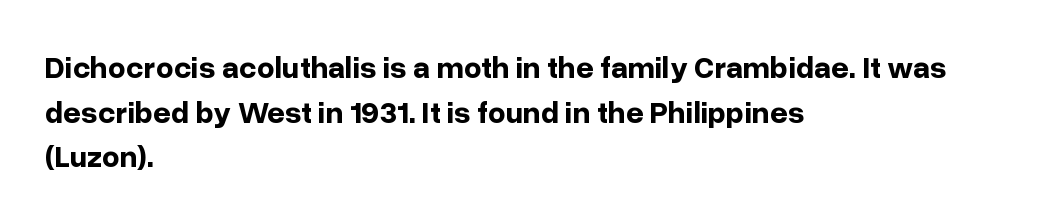
Q: Is the text bold? A: Yes.
Q: Is the text italic (slanted)? A: No, it is upright.
Q: Is the typeface a serif or a sans-serif typeface? A: Sans-serif.
Q: Is the text underlined? A: No.
Q: How is the paragraph aligned? A: Left-aligned.
Q: Is the spacing between letters normal or unusually wide? A: Normal.
Q: Is the spacing between lines tight, normal or loose? A: Normal.
Q: Width (condensed, normal, or wide)? A: Normal.
Q: Stroke contrast? A: Low.
Q: x-height? A: Medium.
Q: Monospaced? A: No.
